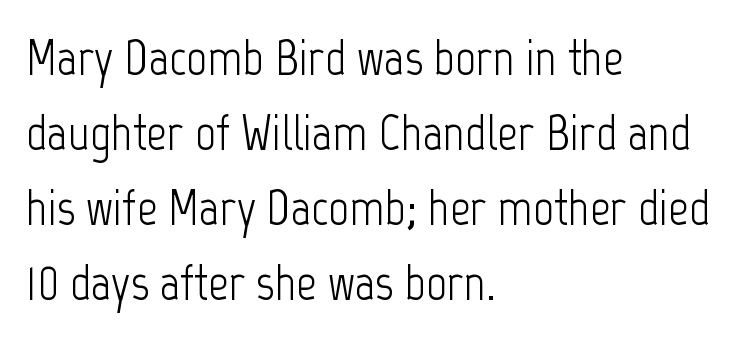
This sample uses plain, unmodified letter spacing. No italicization has been applied; the sample stays upright. Look at the bottom of the vertical strokes: they stop flat, with no serifs. Visually the block forms a straight wall on the left and a jagged coastline on the right.
